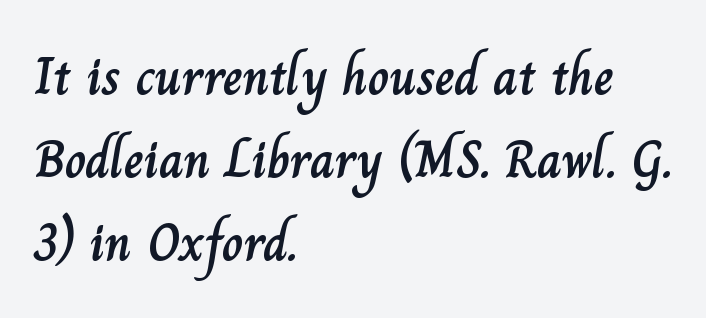
Q: Is the text italic (slanted)? A: Yes.
Q: Is the text underlined? A: No.
Q: How is the paragraph aligned? A: Left-aligned.
Q: Is the spacing between letters normal or unusually wide? A: Normal.
Q: Is the spacing between lines tight, normal or loose? A: Normal.
Q: Width (condensed, normal, or wide)? A: Normal.
Q: Stroke contrast? A: Low.
Q: x-height? A: Small.
Q: Monospaced? A: No.
